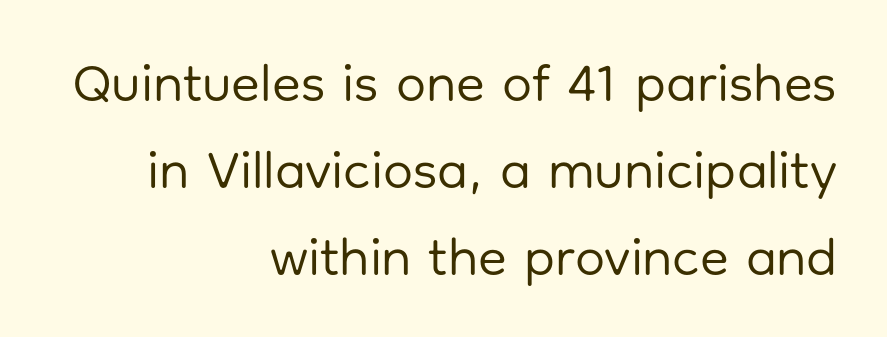
{"serif": "no", "italic": "no", "bold": "no", "weight": "regular", "width": "normal", "stroke_contrast": "low", "x_height": "medium", "monospaced": "no", "underline": "no", "align": "right", "line_spacing": "normal", "line_spacing_ratio": 1.64, "letter_spacing": "normal", "letter_spacing_em": 0.0, "glyph_px": 53}
